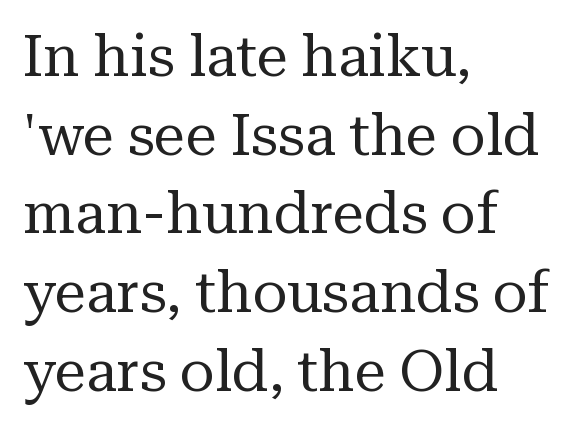
Q: Is the text bold? A: No.
Q: Is the text italic (slanted)? A: No, it is upright.
Q: Is the typeface a serif or a sans-serif typeface? A: Serif.
Q: Is the text underlined? A: No.
Q: How is the paragraph aligned? A: Left-aligned.
Q: Is the spacing between letters normal or unusually wide? A: Normal.
Q: Is the spacing between lines tight, normal or loose? A: Normal.
Q: Width (condensed, normal, or wide)? A: Normal.
Q: Stroke contrast? A: Medium.
Q: x-height? A: Medium.
Q: Monospaced? A: No.
